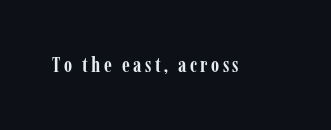
Pretty heavy lettering here — definitely bold. The passage shown is not underscored anywhere. Do the letters lean? They stand straight.
